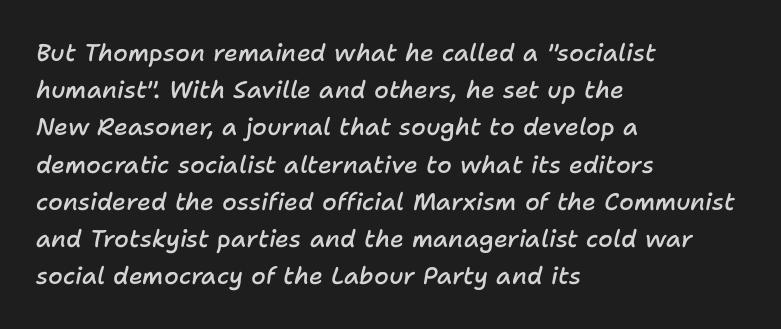
The image shows 24 px text type, italic (leaning right); set left-aligned, normal line spacing (1.55x), normal letter spacing, not underlined.
